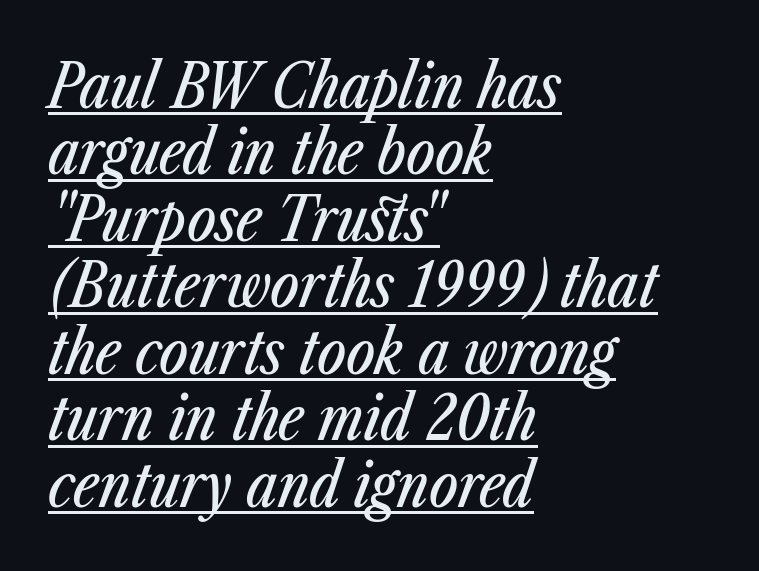
{"italic": "yes", "lean": "right", "slant_degrees": 23, "width": "condensed", "stroke_contrast": "low", "x_height": "medium", "monospaced": "no", "underline": "yes", "align": "left", "line_spacing": "tight", "line_spacing_ratio": 1.09, "letter_spacing": "normal", "letter_spacing_em": 0.0, "glyph_px": 61}
